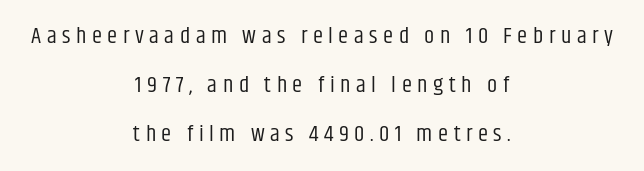
Q: Is the text bold? A: No.
Q: Is the text italic (slanted)? A: No, it is upright.
Q: Is the text underlined? A: No.
Q: How is the paragraph aligned? A: Centered.
Q: Is the spacing between letters normal or unusually wide? A: Unusually wide.
Q: Is the spacing between lines tight, normal or loose? A: Loose.
